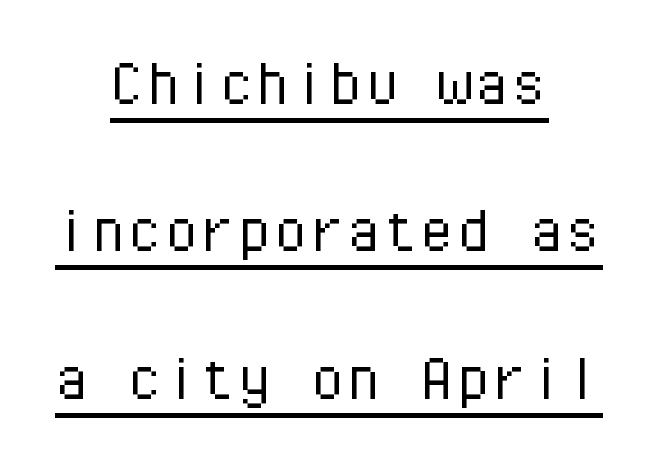
{"serif": "no", "italic": "no", "bold": "no", "weight": "light", "width": "normal", "stroke_contrast": "low", "x_height": "medium", "monospaced": "yes", "underline": "yes", "align": "center", "line_spacing": "loose", "line_spacing_ratio": 2.02, "letter_spacing": "normal", "letter_spacing_em": 0.0, "glyph_px": 73}
